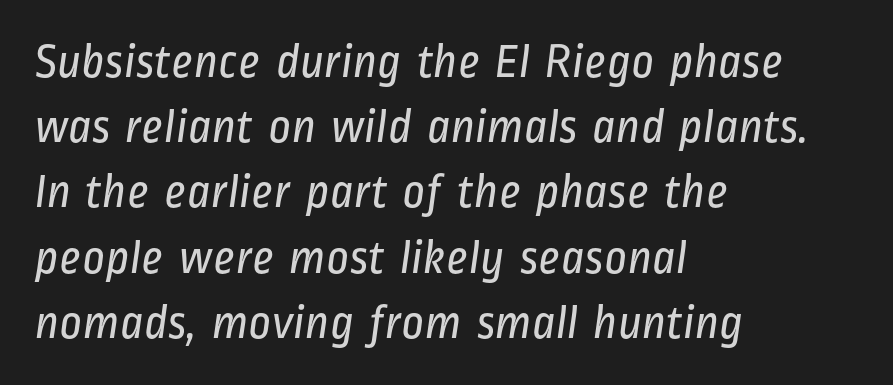
The image shows 49 px regular-weight, condensed sans-serif type; set left-aligned, normal line spacing (1.33x), normal letter spacing, not underlined; low stroke contrast and a medium x-height.
